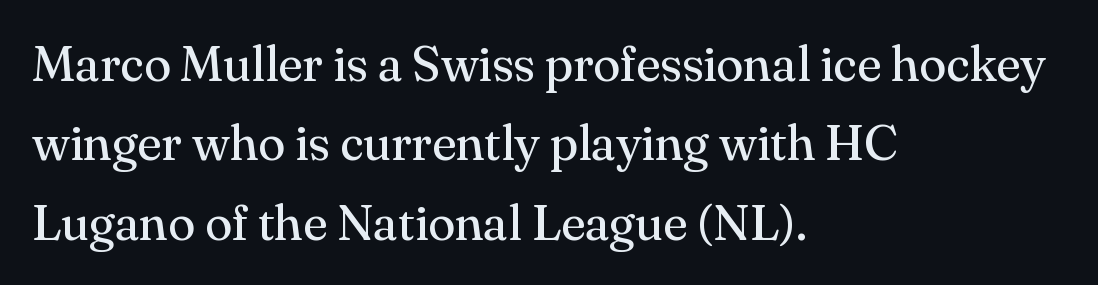
{"serif": "yes", "italic": "no", "bold": "no", "weight": "regular", "width": "normal", "stroke_contrast": "medium", "x_height": "small", "monospaced": "no", "underline": "no", "align": "left", "line_spacing": "normal", "line_spacing_ratio": 1.59, "letter_spacing": "normal", "letter_spacing_em": 0.0, "glyph_px": 50}
